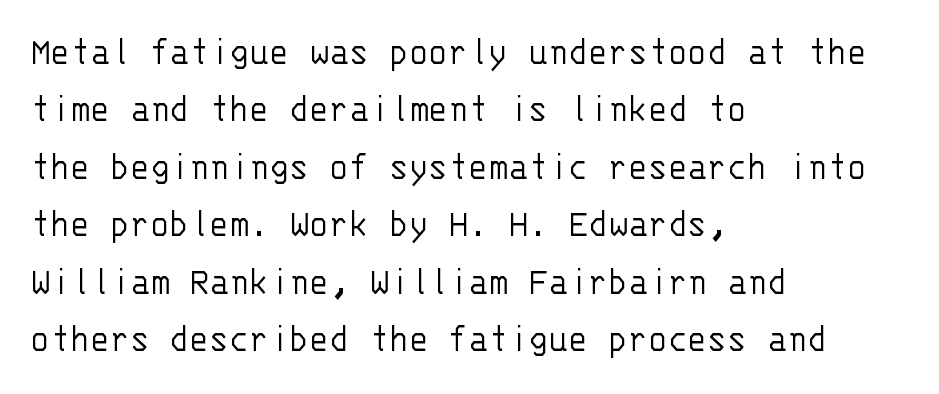
The image shows 41 px light sans-serif type, upright, monospaced; set left-aligned, normal line spacing (1.4x), normal letter spacing, not underlined; low stroke contrast and a large x-height.
